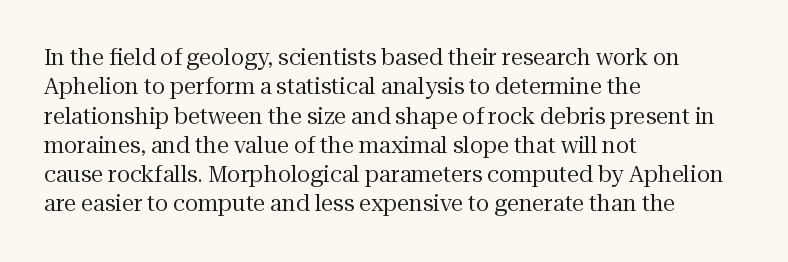
{"italic": "no", "bold": "no", "underline": "no", "align": "left", "line_spacing": "normal", "line_spacing_ratio": 1.33, "letter_spacing": "normal", "letter_spacing_em": 0.0, "glyph_px": 22}
